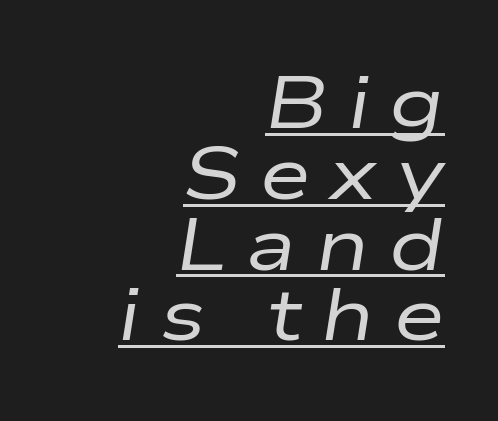
The image shows 73 px regular-weight, wide type, italic (leaning right); set right-aligned, tight line spacing (0.97x), unusually wide letter spacing (+0.27 em), underlined; low stroke contrast and a medium x-height.
